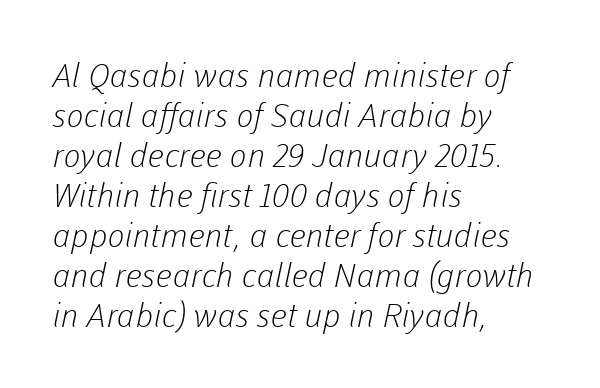
{"serif": "no", "bold": "no", "weight": "light", "width": "normal", "stroke_contrast": "low", "x_height": "medium", "monospaced": "no", "underline": "no", "align": "left", "line_spacing_ratio": 1.21, "letter_spacing": "normal", "letter_spacing_em": 0.0, "glyph_px": 33}
